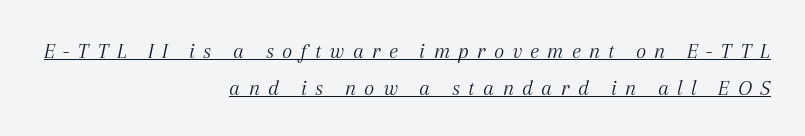
Q: Is the text bold? A: No.
Q: Is the text italic (slanted)? A: Yes, it leans right by about 12 degrees.
Q: Is the text underlined? A: Yes.
Q: How is the paragraph aligned? A: Right-aligned.
Q: Is the spacing between letters normal or unusually wide? A: Unusually wide.
Q: Is the spacing between lines tight, normal or loose? A: Normal.
